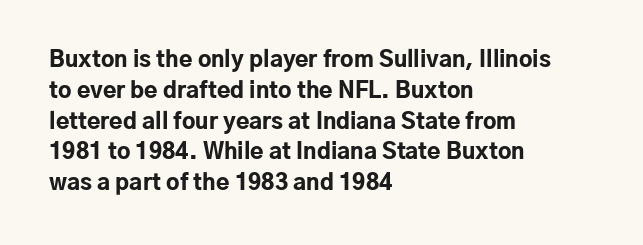
{"italic": "no", "bold": "yes", "underline": "no", "align": "left", "line_spacing": "normal", "line_spacing_ratio": 1.4, "letter_spacing": "normal", "letter_spacing_em": 0.0, "glyph_px": 22}
